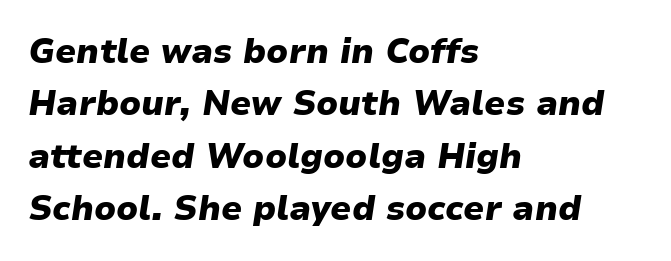
The image shows 34 px heavy type, italic (leaning right); set left-aligned, normal line spacing (1.54x), normal letter spacing, not underlined; low stroke contrast and a medium x-height.
